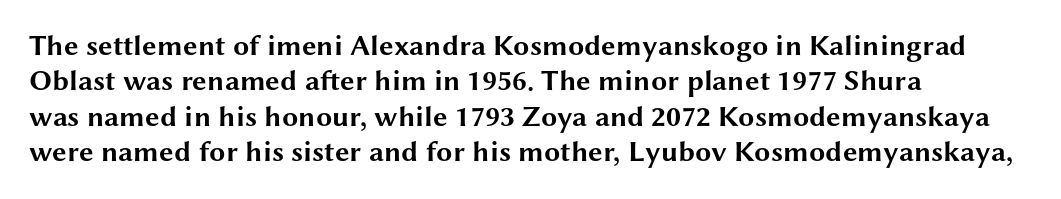
The image shows 29 px bold, wide sans-serif type, upright; set left-aligned, line spacing 1.22x, normal letter spacing, not underlined; medium stroke contrast and a medium x-height.
